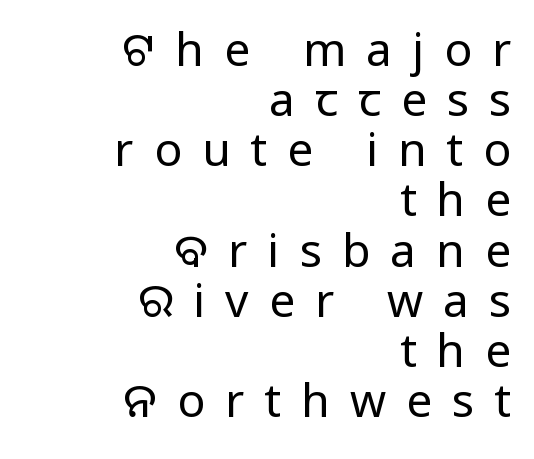
The image shows 46 px regular-weight sans-serif type, upright; set right-aligned, tight line spacing (1.09x), unusually wide letter spacing (+0.44 em), not underlined; low stroke contrast and a medium x-height.
